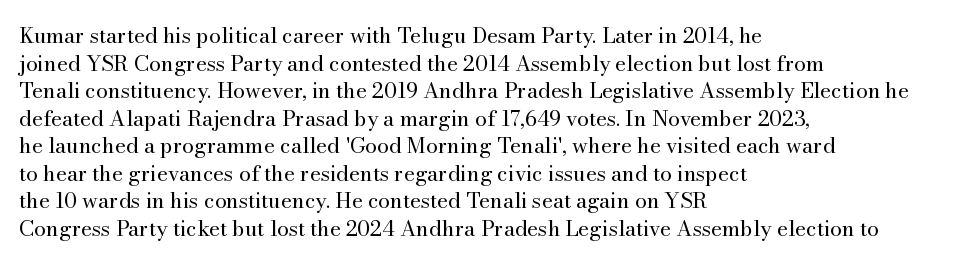
{"italic": "no", "bold": "no", "underline": "no", "align": "left", "line_spacing": "normal", "line_spacing_ratio": 1.31, "letter_spacing": "normal", "letter_spacing_em": 0.0, "glyph_px": 21}
